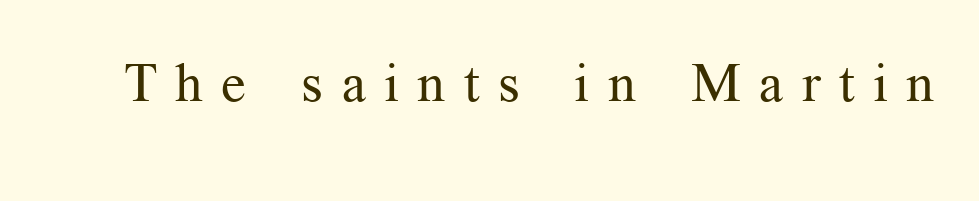
The image shows 54 px regular-weight serif type, upright; set unusually wide letter spacing (+0.34 em), not underlined; medium stroke contrast and a medium x-height.
